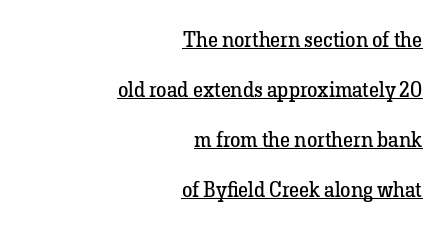
Q: Is the text bold? A: No.
Q: Is the text italic (slanted)? A: No, it is upright.
Q: Is the text underlined? A: Yes.
Q: How is the paragraph aligned? A: Right-aligned.
Q: Is the spacing between letters normal or unusually wide? A: Normal.
Q: Is the spacing between lines tight, normal or loose? A: Loose.
